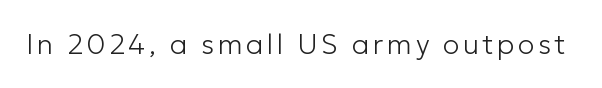
Q: Is the text bold? A: No.
Q: Is the text italic (slanted)? A: No, it is upright.
Q: Is the typeface a serif or a sans-serif typeface? A: Sans-serif.
Q: Is the text underlined? A: No.
Q: Width (condensed, normal, or wide)? A: Normal.
Q: Stroke contrast? A: Low.
Q: x-height? A: Medium.
Q: Monospaced? A: No.
